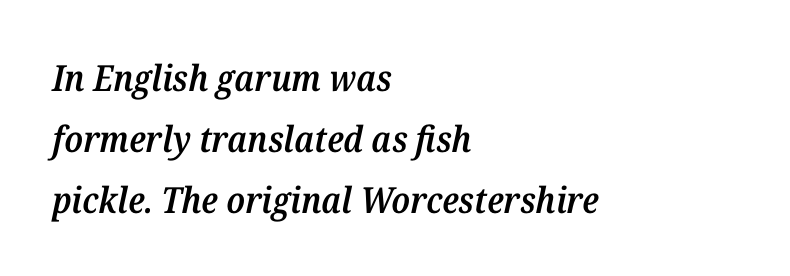
Q: Is the text bold? A: Semi-bold.
Q: Is the text italic (slanted)? A: Yes, it leans right by about 12 degrees.
Q: Is the typeface a serif or a sans-serif typeface? A: Serif.
Q: Is the text underlined? A: No.
Q: How is the paragraph aligned? A: Left-aligned.
Q: Is the spacing between letters normal or unusually wide? A: Normal.
Q: Is the spacing between lines tight, normal or loose? A: Normal.
Q: Width (condensed, normal, or wide)? A: Normal.
Q: Stroke contrast? A: Medium.
Q: x-height? A: Medium.
Q: Monospaced? A: No.
